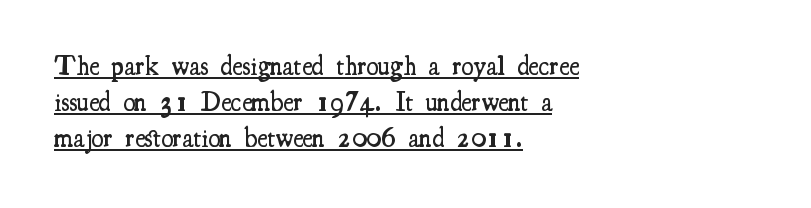
Q: Is the text bold? A: Semi-bold.
Q: Is the text italic (slanted)? A: No, it is upright.
Q: Is the text underlined? A: Yes.
Q: How is the paragraph aligned? A: Left-aligned.
Q: Is the spacing between letters normal or unusually wide? A: Normal.
Q: Is the spacing between lines tight, normal or loose? A: Normal.
